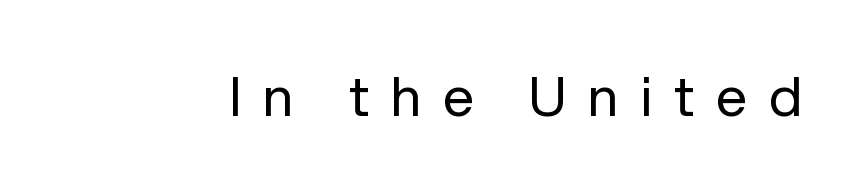
{"serif": "no", "italic": "no", "bold": "no", "weight": "regular", "width": "normal", "stroke_contrast": "low", "x_height": "medium", "monospaced": "no", "underline": "no", "letter_spacing": "wide", "letter_spacing_em": 0.4, "glyph_px": 55}
